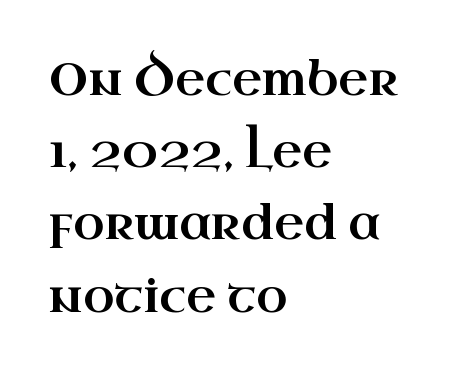
The image shows 46 px wide serif type, upright; set left-aligned, normal line spacing (1.57x), normal letter spacing, not underlined; high stroke contrast and a small x-height.
